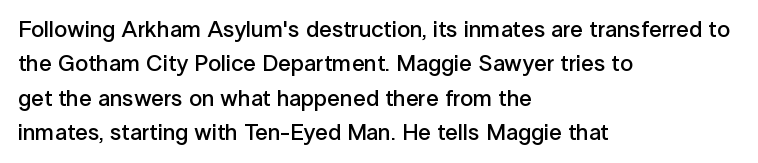
Q: Is the text bold? A: Semi-bold.
Q: Is the text italic (slanted)? A: No, it is upright.
Q: Is the text underlined? A: No.
Q: How is the paragraph aligned? A: Left-aligned.
Q: Is the spacing between letters normal or unusually wide? A: Normal.
Q: Is the spacing between lines tight, normal or loose? A: Normal.
